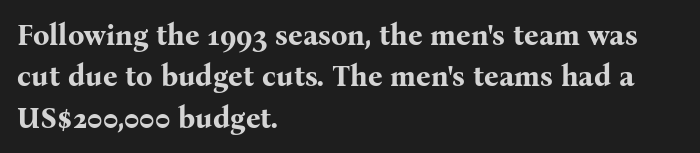
{"serif": "yes", "italic": "no", "bold": "yes", "weight": "bold", "width": "normal", "stroke_contrast": "medium", "x_height": "medium", "monospaced": "no", "underline": "no", "align": "left", "line_spacing": "normal", "line_spacing_ratio": 1.43, "letter_spacing": "normal", "letter_spacing_em": 0.0, "glyph_px": 29}
